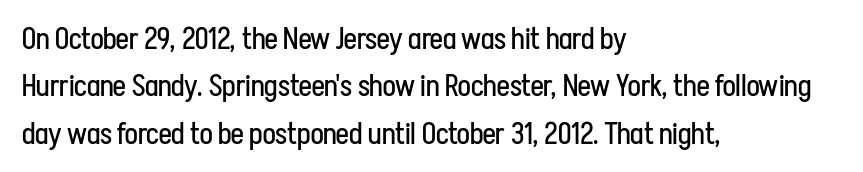
Q: Is the text bold? A: No.
Q: Is the text italic (slanted)? A: No, it is upright.
Q: Is the typeface a serif or a sans-serif typeface? A: Sans-serif.
Q: Is the text underlined? A: No.
Q: How is the paragraph aligned? A: Left-aligned.
Q: Is the spacing between letters normal or unusually wide? A: Normal.
Q: Is the spacing between lines tight, normal or loose? A: Normal.
Q: Width (condensed, normal, or wide)? A: Condensed.
Q: Stroke contrast? A: Low.
Q: x-height? A: Medium.
Q: Monospaced? A: No.
